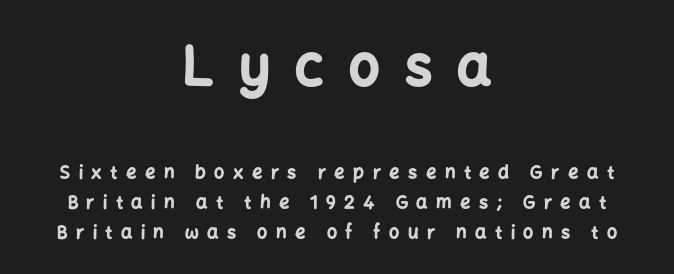
{"serif": "no", "italic": "no", "bold": "yes", "weight": "bold", "width": "normal", "stroke_contrast": "low", "x_height": "medium", "monospaced": "no", "underline": "no", "align": "center", "line_spacing": "normal", "line_spacing_ratio": 1.68, "letter_spacing": "wide", "letter_spacing_em": 0.47, "larger_block": "first", "size_ratio": 3.0, "glyph_px": 54}
